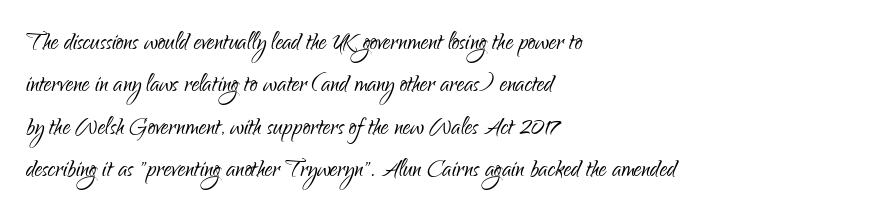
{"serif": "no", "bold": "no", "weight": "light", "width": "condensed", "stroke_contrast": "low", "x_height": "small", "monospaced": "no", "underline": "no", "align": "left", "line_spacing": "normal", "line_spacing_ratio": 1.41, "letter_spacing": "normal", "letter_spacing_em": 0.0, "glyph_px": 30}
